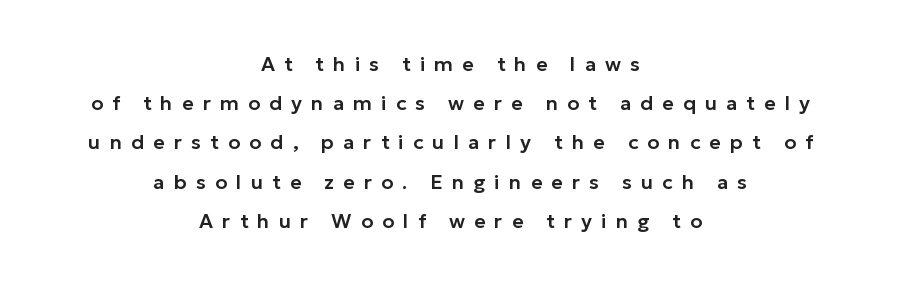
{"italic": "no", "underline": "no", "align": "center", "line_spacing": "loose", "line_spacing_ratio": 1.96, "letter_spacing": "wide", "letter_spacing_em": 0.45, "glyph_px": 20}
